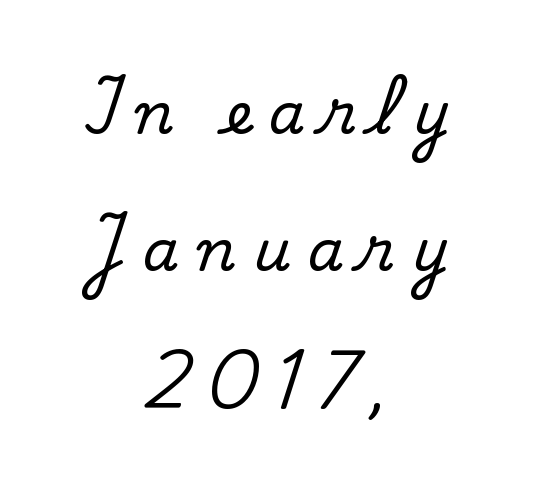
Compared with typical paragraphs, the rows here are farther apart. The face used here is rendered with a markedly widened letterfit. You could not count columns in this text — the font is proportionally spaced. Is the block centered? Yes — each line is placed symmetrically about the middle. Check the space under the baseline: it is left empty.
